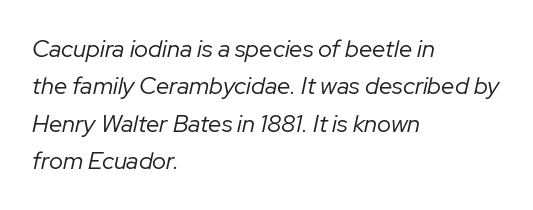
The image shows 24 px text type, italic (leaning right); set left-aligned, normal line spacing (1.56x), normal letter spacing, not underlined.
